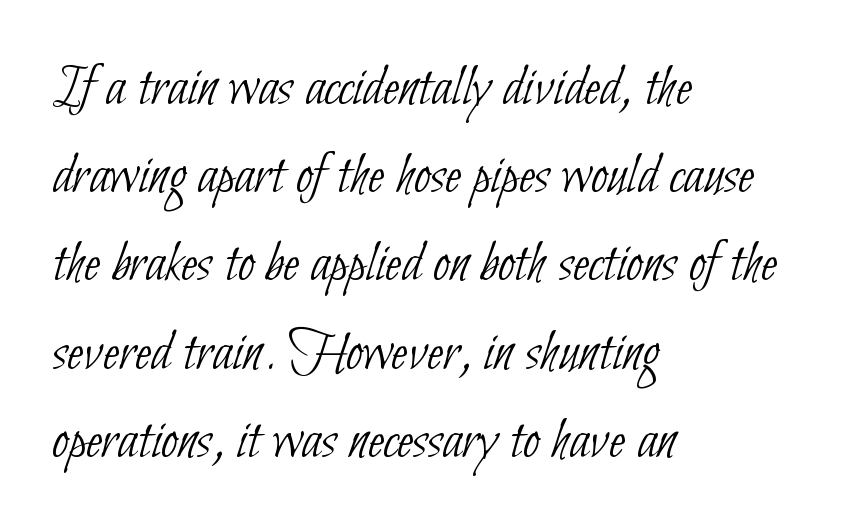
Q: Is the text bold? A: No.
Q: Is the typeface a serif or a sans-serif typeface? A: Sans-serif.
Q: Is the text underlined? A: No.
Q: How is the paragraph aligned? A: Left-aligned.
Q: Is the spacing between letters normal or unusually wide? A: Normal.
Q: Is the spacing between lines tight, normal or loose? A: Normal.
Q: Width (condensed, normal, or wide)? A: Condensed.
Q: Stroke contrast? A: Low.
Q: x-height? A: Small.
Q: Monospaced? A: No.
